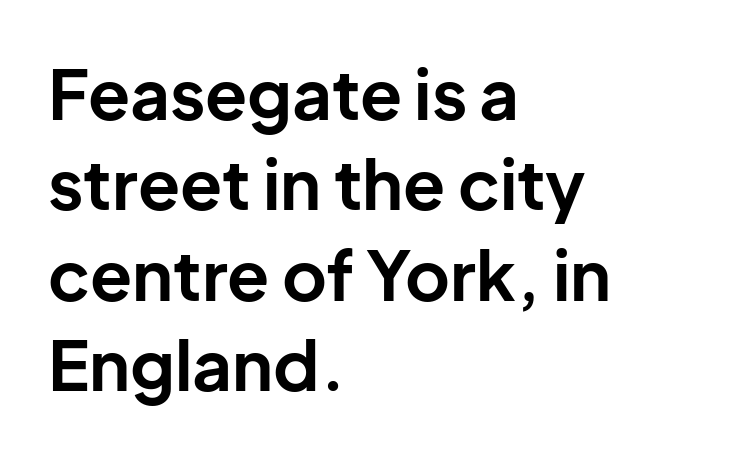
The image shows 69 px bold sans-serif type, upright; set left-aligned, normal line spacing (1.31x), normal letter spacing, not underlined; low stroke contrast and a medium x-height.
